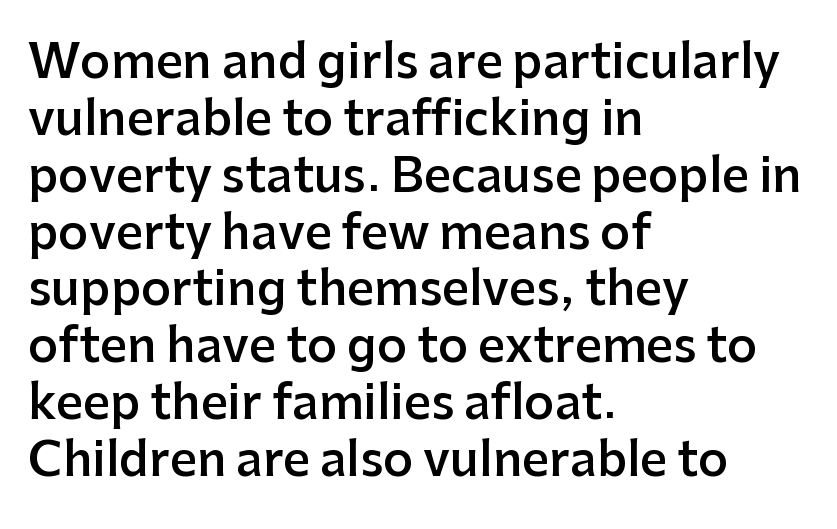
{"serif": "no", "italic": "no", "bold": "semi", "weight": "semibold", "width": "normal", "stroke_contrast": "low", "x_height": "medium", "monospaced": "no", "underline": "no", "align": "left", "line_spacing_ratio": 1.21, "letter_spacing": "normal", "letter_spacing_em": 0.0, "glyph_px": 47}
